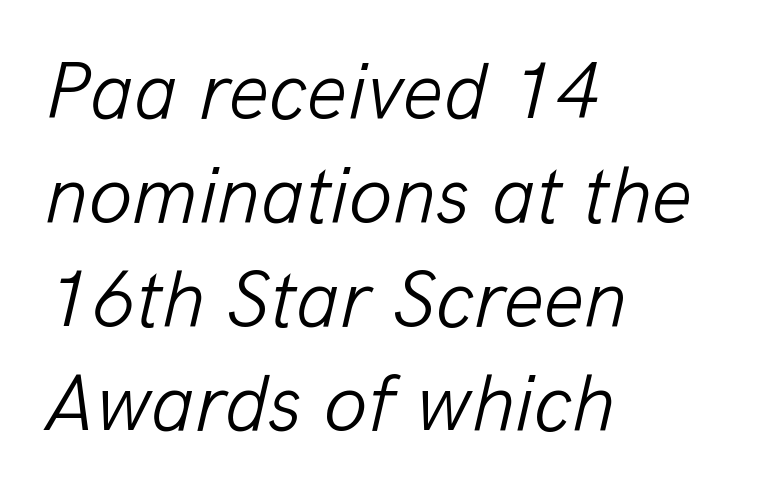
{"italic": "yes", "lean": "right", "slant_degrees": 13, "bold": "no", "weight": "light", "width": "normal", "stroke_contrast": "low", "x_height": "medium", "monospaced": "no", "underline": "no", "align": "left", "line_spacing": "normal", "line_spacing_ratio": 1.3, "letter_spacing": "normal", "letter_spacing_em": 0.0, "glyph_px": 80}
